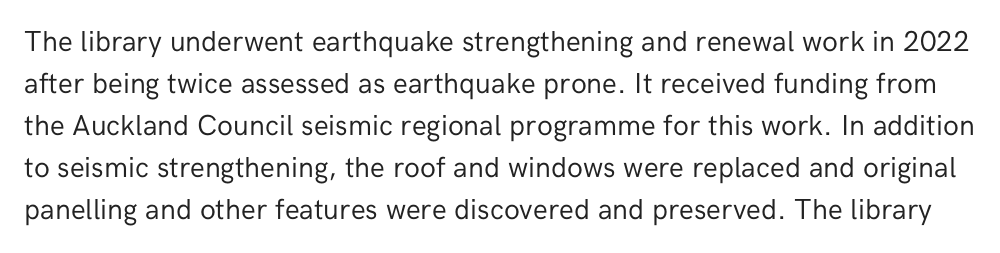
{"serif": "no", "italic": "no", "bold": "no", "weight": "regular", "width": "normal", "stroke_contrast": "low", "x_height": "medium", "monospaced": "no", "underline": "no", "line_spacing": "normal", "line_spacing_ratio": 1.45, "letter_spacing": "normal", "letter_spacing_em": 0.0, "glyph_px": 29}
